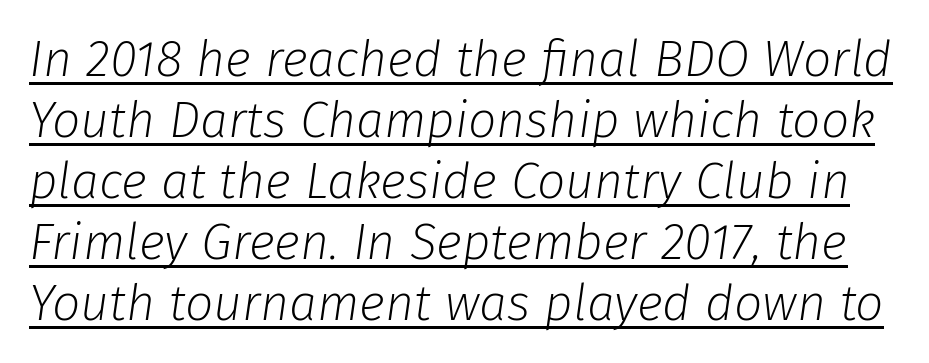
{"italic": "yes", "lean": "right", "slant_degrees": 8, "bold": "no", "weight": "light", "width": "normal", "stroke_contrast": "low", "x_height": "medium", "monospaced": "no", "underline": "yes", "line_spacing_ratio": 1.22, "letter_spacing": "normal", "letter_spacing_em": 0.0, "glyph_px": 50}
